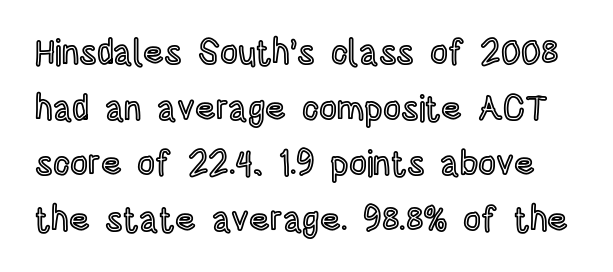
Only glyphs here, with clear space below each row. Leading matches the norm, producing a regular column. The horizontal fit of the characters is conventional and even. A typesetter would call this proportional, since set widths differ per character.
